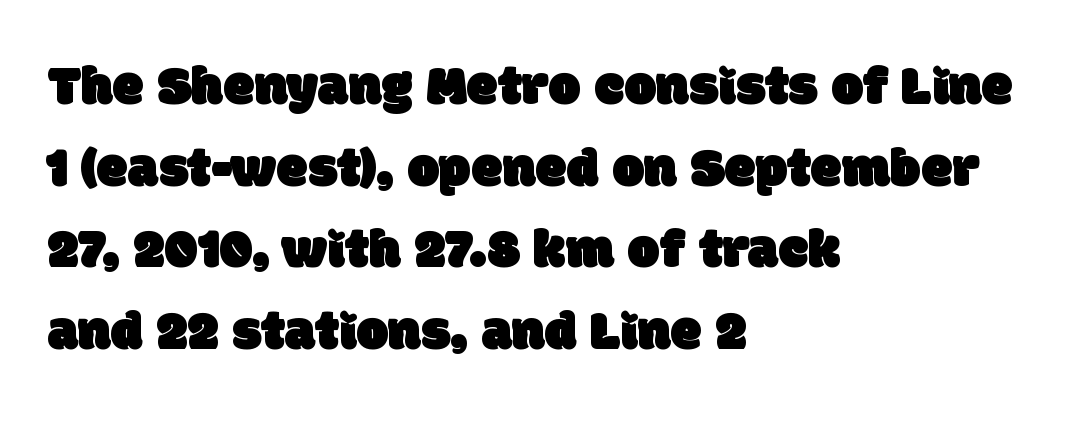
Q: Is the typeface a serif or a sans-serif typeface? A: Sans-serif.
Q: Is the text underlined? A: No.
Q: How is the paragraph aligned? A: Left-aligned.
Q: Is the spacing between letters normal or unusually wide? A: Normal.
Q: Is the spacing between lines tight, normal or loose? A: Normal.
Q: Width (condensed, normal, or wide)? A: Normal.
Q: Stroke contrast? A: Low.
Q: x-height? A: Large.
Q: Monospaced? A: No.
